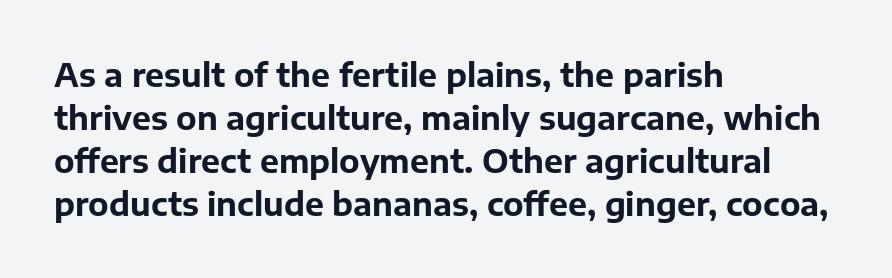
Check where the strokes stop: nothing finishes them off — pure sans. The sample has been set heavy, in full bold. Beneath every word, the page is bare. A classic flush-left, rag-right setting is used for this passage. Ordinary non-slanted type is in use. Each word holds together tightly as a unit, with standard inter-letter gaps.
